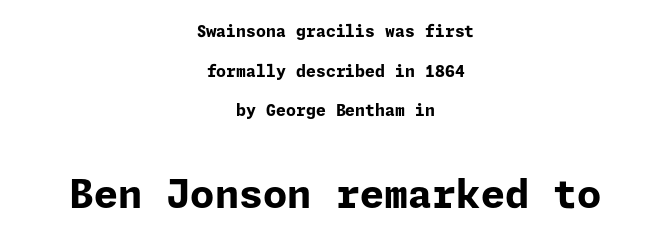
Bare-footed words on every line. Summary of weight: heavy, a full bold. Is the lower block the larger one? Yes — the lower block carries the bigger type. In terms of letterspacing, this is plain default setting. This rendering uses center alignment, leaving both contours irregular but symmetric.
